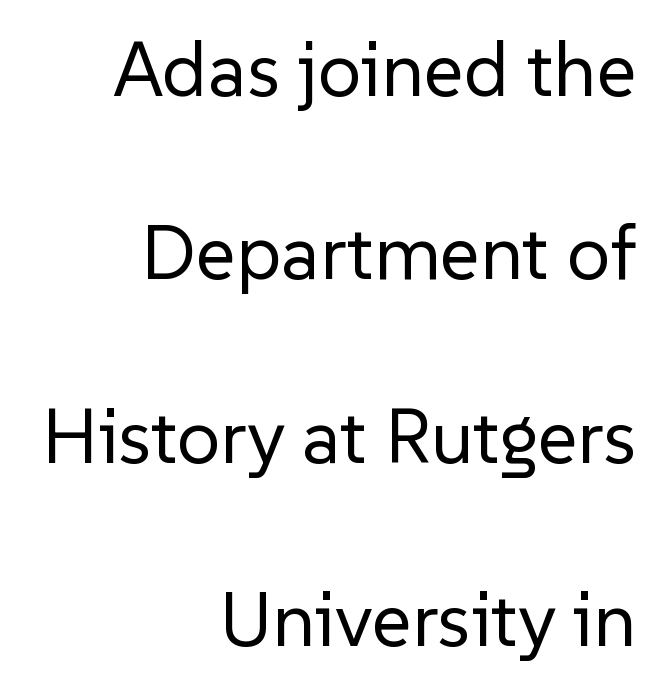
{"serif": "no", "italic": "no", "bold": "no", "weight": "regular", "width": "normal", "stroke_contrast": "low", "x_height": "medium", "monospaced": "no", "underline": "no", "align": "right", "line_spacing": "loose", "line_spacing_ratio": 2.38, "letter_spacing": "normal", "letter_spacing_em": 0.0, "glyph_px": 77}
